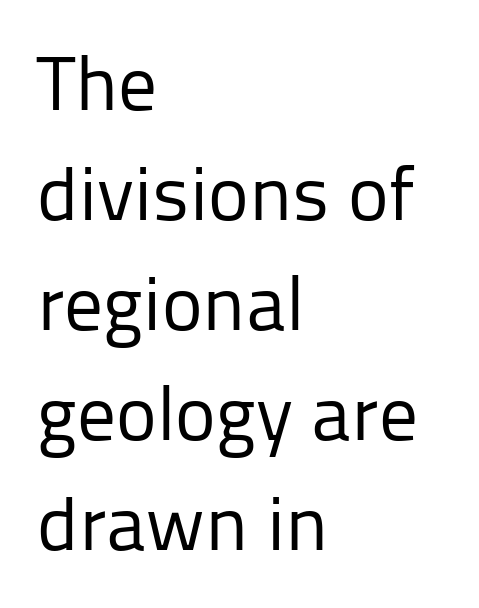
The image shows 77 px regular-weight sans-serif type, upright; set left-aligned, normal line spacing (1.43x), normal letter spacing, not underlined; low stroke contrast and a medium x-height.
